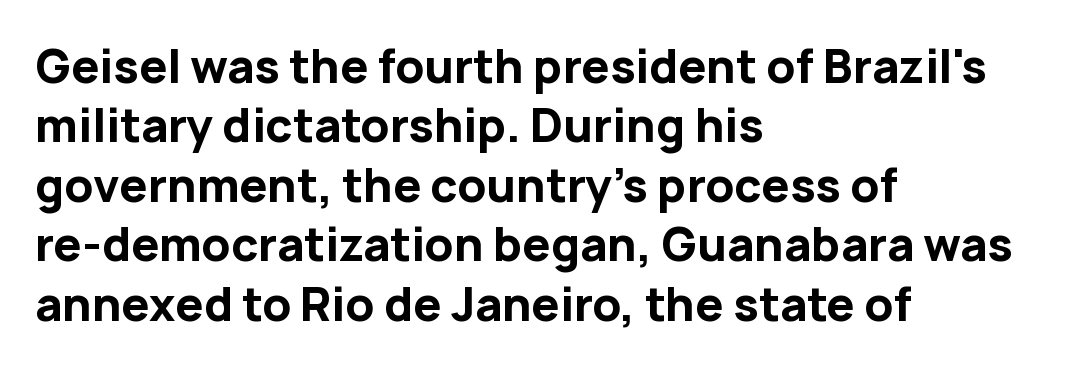
{"serif": "no", "italic": "no", "bold": "yes", "weight": "bold", "width": "normal", "stroke_contrast": "low", "x_height": "medium", "monospaced": "no", "underline": "no", "align": "left", "line_spacing": "normal", "line_spacing_ratio": 1.32, "letter_spacing": "normal", "letter_spacing_em": 0.0, "glyph_px": 45}
